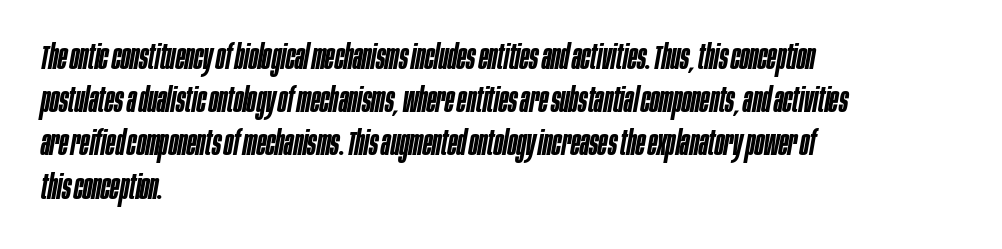
Q: Is the text bold? A: Semi-bold.
Q: Is the text italic (slanted)? A: Yes, it leans right by about 10 degrees.
Q: Is the text underlined? A: No.
Q: How is the paragraph aligned? A: Left-aligned.
Q: Is the spacing between letters normal or unusually wide? A: Normal.
Q: Is the spacing between lines tight, normal or loose? A: Normal.
Q: Width (condensed, normal, or wide)? A: Condensed.
Q: Stroke contrast? A: Low.
Q: x-height? A: Large.
Q: Monospaced? A: No.
